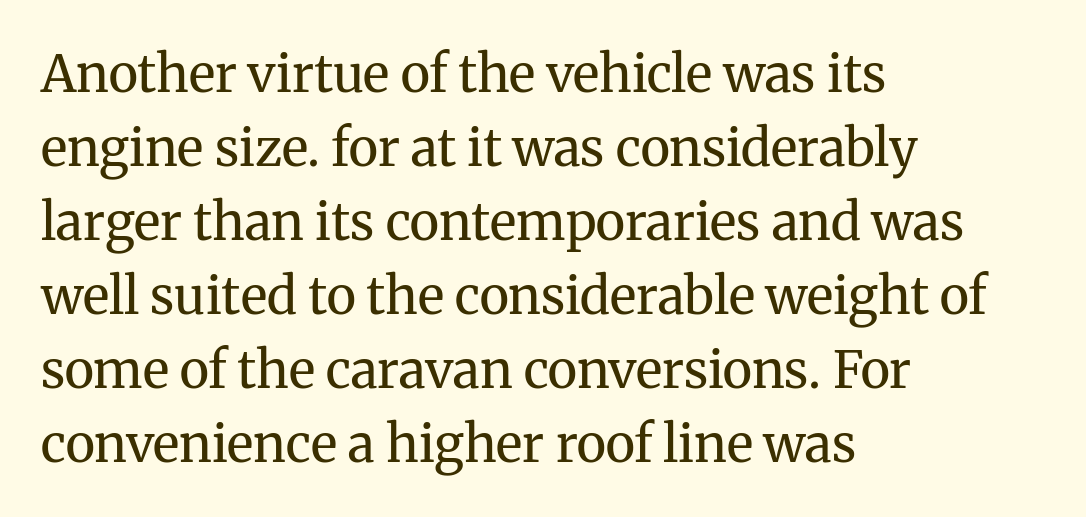
Vertical stems look standard width or narrower in stroke. Check the space under the baseline: it is left empty. Horizontally, the lines are justified to the leading edge only. Varying glyph widths throughout — classic text-font behaviour. Tracking value appears to be zero — textbook default spacing. Vertically, the passage feels balanced, rows spaced as you'd expect.
